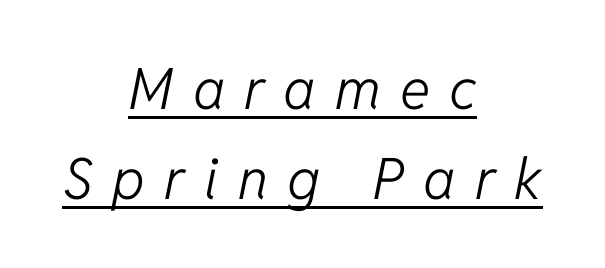
{"italic": "yes", "lean": "right", "slant_degrees": 11, "bold": "no", "weight": "light", "width": "normal", "stroke_contrast": "low", "x_height": "medium", "monospaced": "no", "underline": "yes", "align": "center", "line_spacing": "normal", "line_spacing_ratio": 1.58, "letter_spacing": "wide", "letter_spacing_em": 0.34, "glyph_px": 57}
